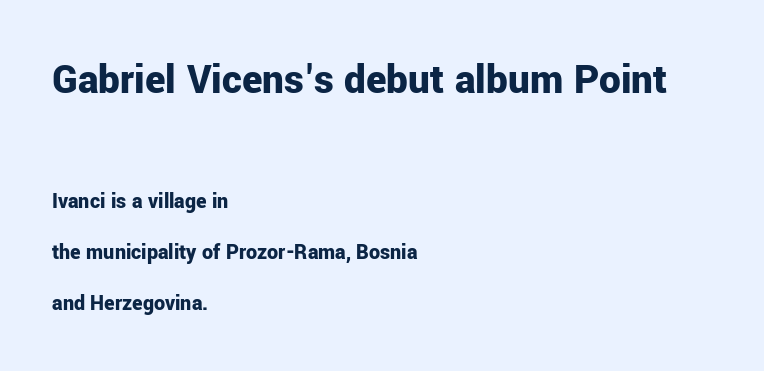
The image shows 43 px bold sans-serif type, upright; set left-aligned, loose line spacing (2.33x), normal letter spacing, not underlined; the first (top) block is 1.95x larger; low stroke contrast and a medium x-height.
